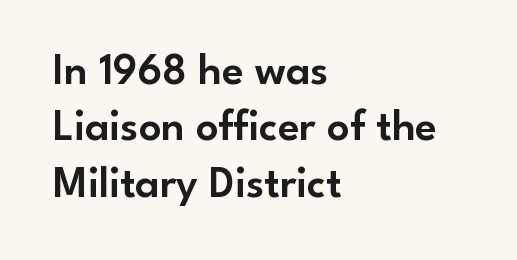
The image shows 44 px sans-serif type, upright; set left-aligned, normal line spacing (1.28x), normal letter spacing, not underlined; low stroke contrast and a small x-height.
